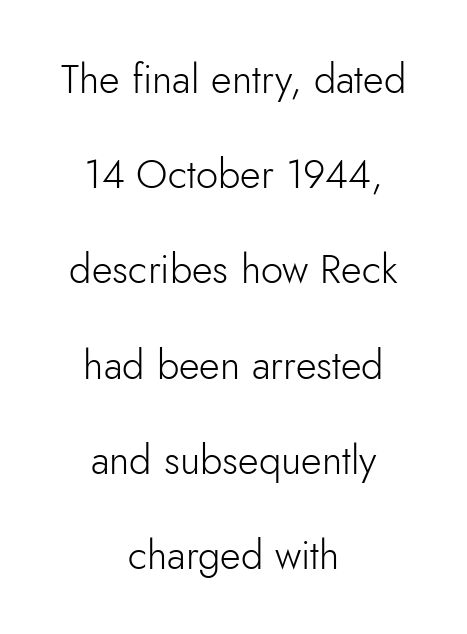
Q: Is the text bold? A: No.
Q: Is the text italic (slanted)? A: No, it is upright.
Q: Is the typeface a serif or a sans-serif typeface? A: Sans-serif.
Q: Is the text underlined? A: No.
Q: How is the paragraph aligned? A: Centered.
Q: Is the spacing between letters normal or unusually wide? A: Normal.
Q: Is the spacing between lines tight, normal or loose? A: Loose.
Q: Width (condensed, normal, or wide)? A: Normal.
Q: Stroke contrast? A: Low.
Q: x-height? A: Small.
Q: Monospaced? A: No.
